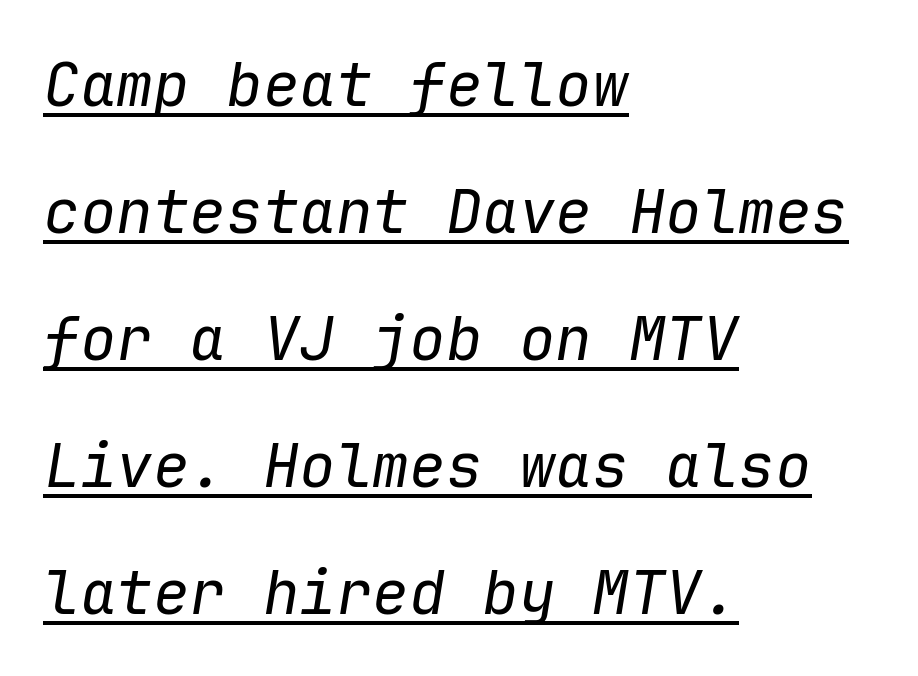
{"italic": "yes", "lean": "right", "slant_degrees": 9, "bold": "no", "weight": "regular", "width": "normal", "stroke_contrast": "low", "x_height": "medium", "monospaced": "yes", "underline": "yes", "align": "left", "line_spacing": "loose", "line_spacing_ratio": 2.08, "letter_spacing": "normal", "letter_spacing_em": 0.0, "glyph_px": 61}
